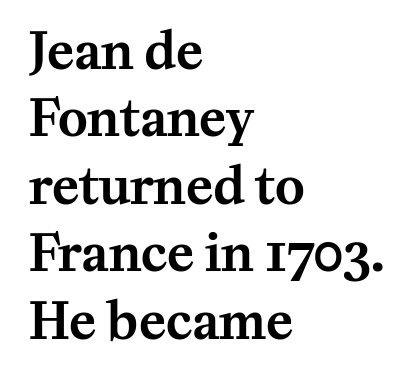
The image shows 50 px serif type, upright; set left-aligned, normal line spacing (1.35x), normal letter spacing, not underlined; medium stroke contrast and a medium x-height.
